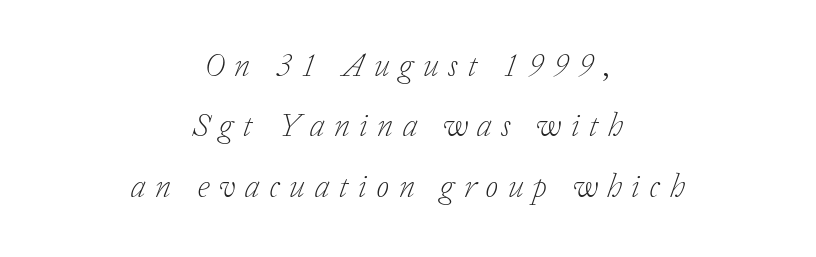
Q: Is the text bold? A: No.
Q: Is the text italic (slanted)? A: Yes, it leans right by about 20 degrees.
Q: Is the typeface a serif or a sans-serif typeface? A: Serif.
Q: Is the text underlined? A: No.
Q: How is the paragraph aligned? A: Centered.
Q: Is the spacing between letters normal or unusually wide? A: Unusually wide.
Q: Width (condensed, normal, or wide)? A: Normal.
Q: Stroke contrast? A: Low.
Q: x-height? A: Medium.
Q: Monospaced? A: No.
